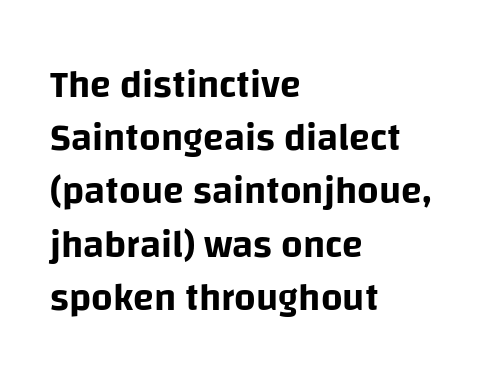
This sample keeps an unexceptional amount of space between lines. These lines are composed in type without serifs. Style check: upright. The string is rendered with underlining switched off. One-word summary of the alignment: left.
